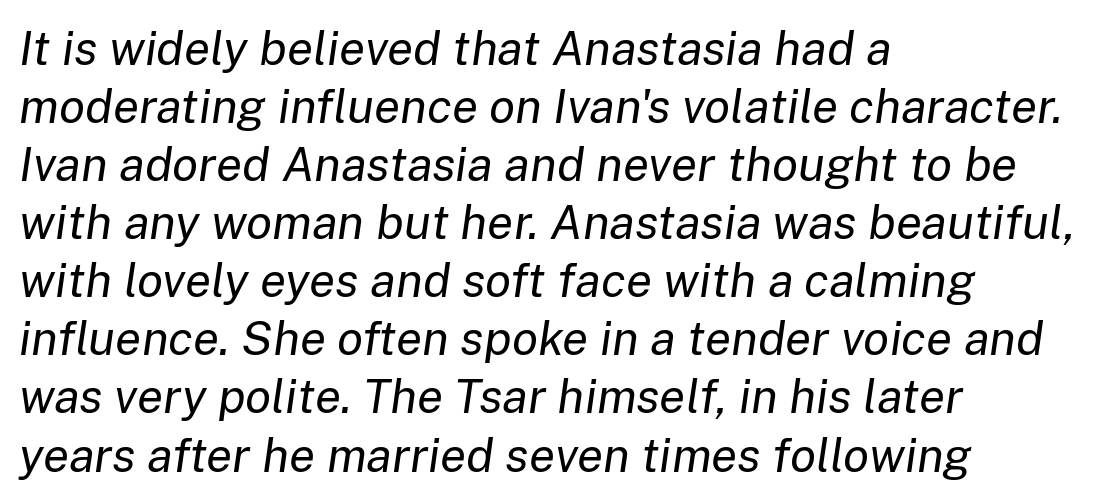
Note the varied advance widths — an 'i' is clearly narrower than an 'm'. Is the type heavy? It reads as light-to-regular instead. The lines in this sample share a left origin and differ only in where they stop. Standard letterfit; no display-style spreading of the glyphs.
